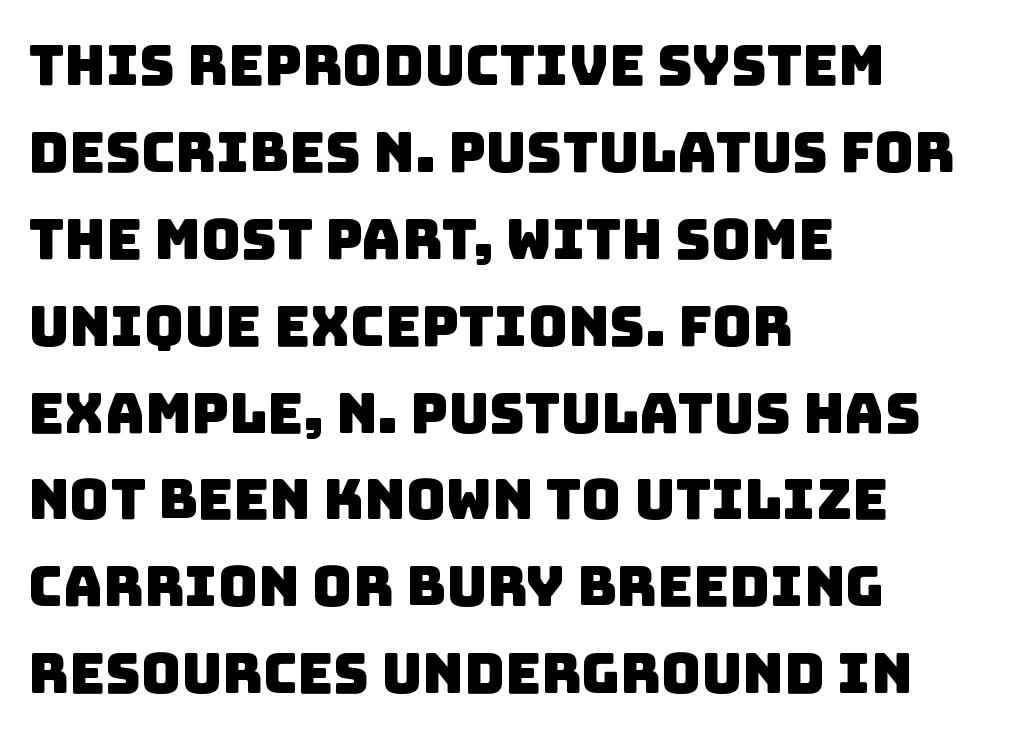
Q: Is the typeface a serif or a sans-serif typeface? A: Sans-serif.
Q: Is the text underlined? A: No.
Q: How is the paragraph aligned? A: Left-aligned.
Q: Is the spacing between letters normal or unusually wide? A: Normal.
Q: Is the spacing between lines tight, normal or loose? A: Normal.
Q: Width (condensed, normal, or wide)? A: Normal.
Q: Stroke contrast? A: Low.
Q: x-height? A: Large.
Q: Monospaced? A: No.
